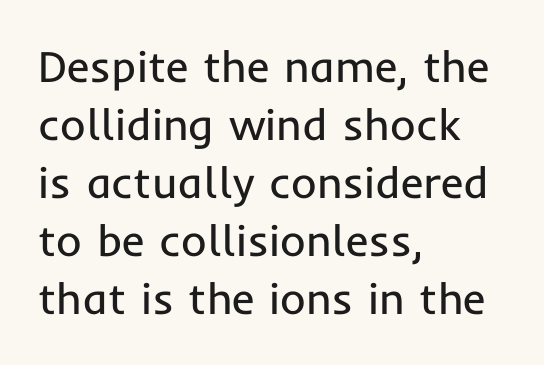
Italic: no, the glyphs are upright roman. Vertical stems look standard width or narrower in stroke. Regular leading. This rendering uses left alignment, leaving the right contour irregular. In terms of letterform style, serifs are entirely absent. Plain, unruled lines of type.
